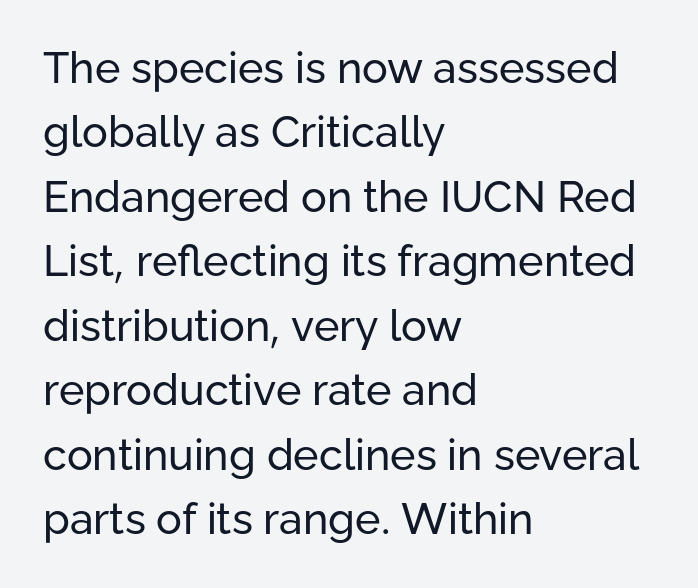
{"serif": "no", "italic": "no", "bold": "no", "weight": "regular", "width": "normal", "stroke_contrast": "low", "x_height": "medium", "monospaced": "no", "underline": "no", "align": "left", "line_spacing": "normal", "line_spacing_ratio": 1.5, "letter_spacing": "normal", "letter_spacing_em": 0.0, "glyph_px": 43}
